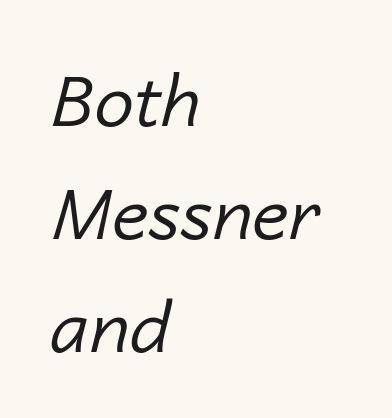
Q: Is the text bold? A: No.
Q: Is the text italic (slanted)? A: Yes, it leans right by about 14 degrees.
Q: Is the text underlined? A: No.
Q: How is the paragraph aligned? A: Left-aligned.
Q: Is the spacing between letters normal or unusually wide? A: Normal.
Q: Is the spacing between lines tight, normal or loose? A: Normal.
Q: Width (condensed, normal, or wide)? A: Normal.
Q: Stroke contrast? A: Low.
Q: x-height? A: Medium.
Q: Monospaced? A: No.
